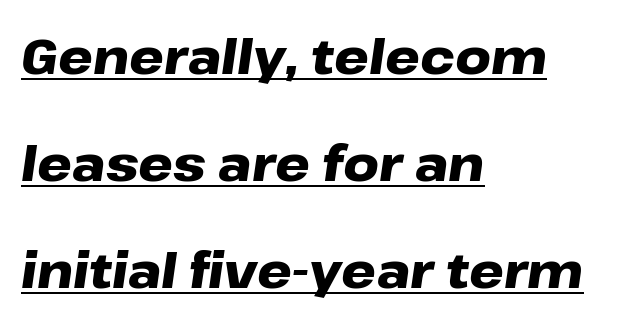
Q: Is the text bold? A: Yes.
Q: Is the text italic (slanted)? A: Yes, it leans right by about 8 degrees.
Q: Is the text underlined? A: Yes.
Q: How is the paragraph aligned? A: Left-aligned.
Q: Is the spacing between letters normal or unusually wide? A: Normal.
Q: Is the spacing between lines tight, normal or loose? A: Loose.
Q: Width (condensed, normal, or wide)? A: Wide.
Q: Stroke contrast? A: Low.
Q: x-height? A: Medium.
Q: Monospaced? A: No.
